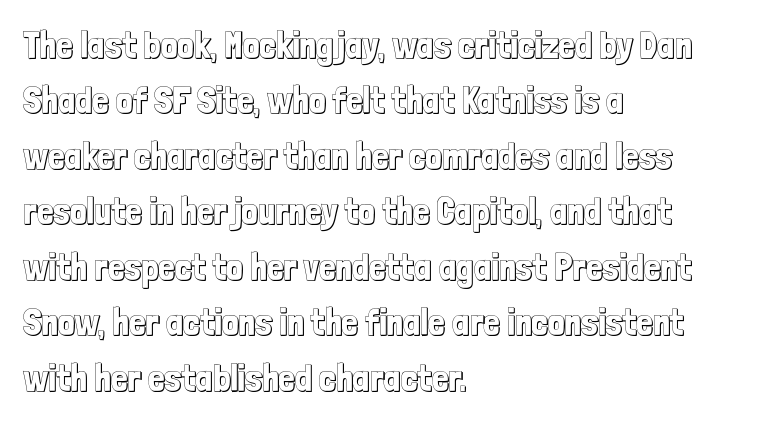
The image shows 37 px condensed type, upright; set left-aligned, normal line spacing (1.5x), normal letter spacing, not underlined; a medium x-height.
